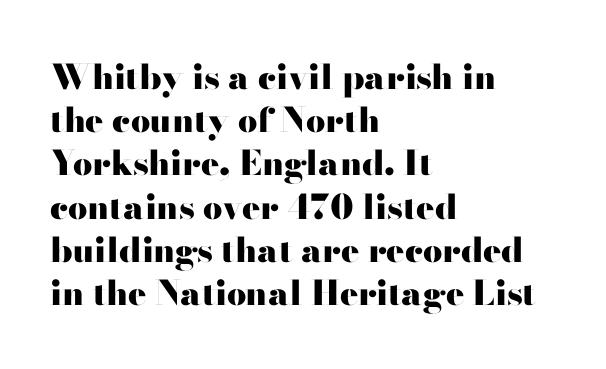
Q: Is the text bold? A: Yes.
Q: Is the text italic (slanted)? A: No, it is upright.
Q: Is the typeface a serif or a sans-serif typeface? A: Sans-serif.
Q: Is the text underlined? A: No.
Q: How is the paragraph aligned? A: Left-aligned.
Q: Is the spacing between letters normal or unusually wide? A: Normal.
Q: Is the spacing between lines tight, normal or loose? A: Normal.
Q: Width (condensed, normal, or wide)? A: Wide.
Q: Stroke contrast? A: High.
Q: x-height? A: Small.
Q: Monospaced? A: No.
